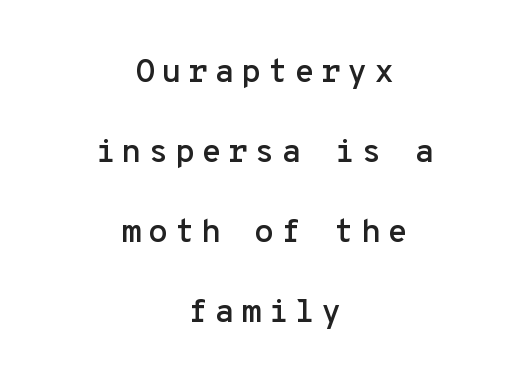
The image shows 33 px sans-serif type, upright, monospaced; set centered, loose line spacing (2.42x), not underlined; low stroke contrast and a medium x-height.
